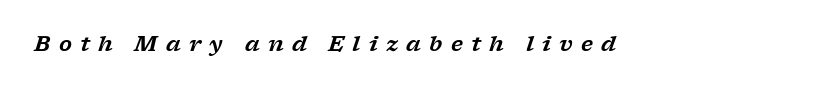
Q: Is the text italic (slanted)? A: Yes, it leans right by about 17 degrees.
Q: Is the text underlined? A: No.
Q: Is the spacing between letters normal or unusually wide? A: Unusually wide.
